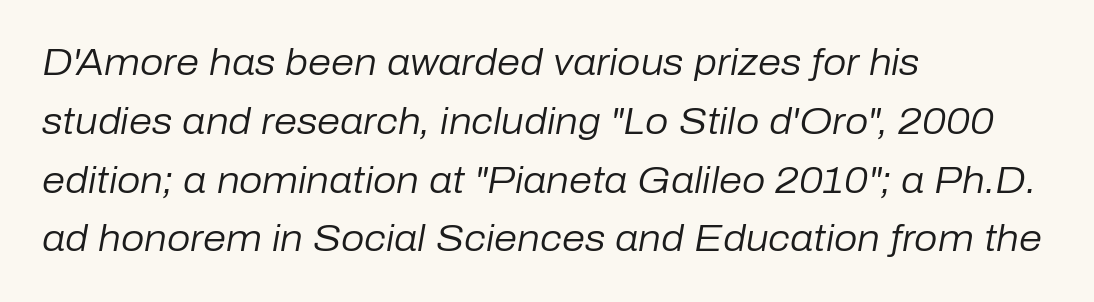
Q: Is the text bold? A: No.
Q: Is the text italic (slanted)? A: Yes, it leans right by about 10 degrees.
Q: Is the text underlined? A: No.
Q: How is the paragraph aligned? A: Left-aligned.
Q: Is the spacing between letters normal or unusually wide? A: Normal.
Q: Is the spacing between lines tight, normal or loose? A: Normal.
Q: Width (condensed, normal, or wide)? A: Normal.
Q: Stroke contrast? A: Low.
Q: x-height? A: Medium.
Q: Monospaced? A: No.
